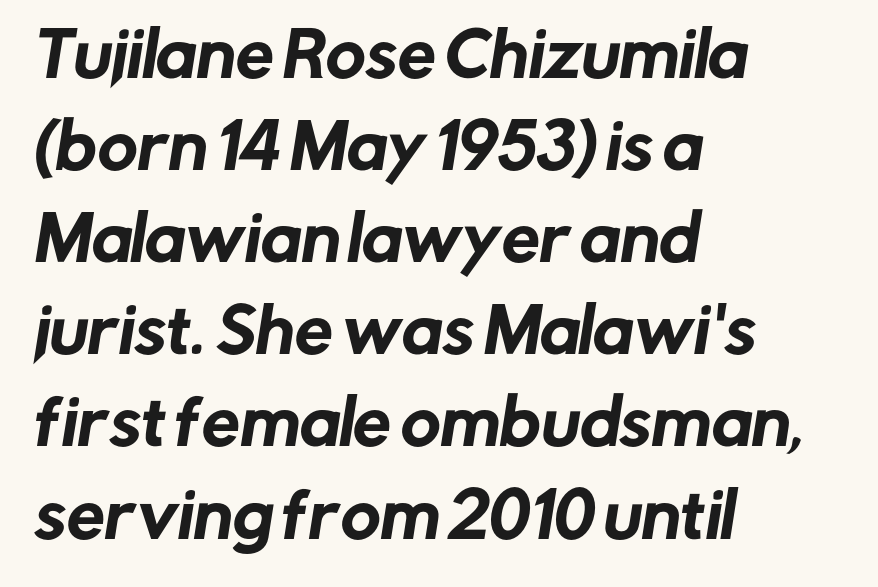
{"serif": "no", "width": "normal", "stroke_contrast": "low", "x_height": "medium", "monospaced": "no", "underline": "no", "align": "left", "line_spacing": "normal", "line_spacing_ratio": 1.51, "letter_spacing": "normal", "letter_spacing_em": 0.0, "glyph_px": 61}
